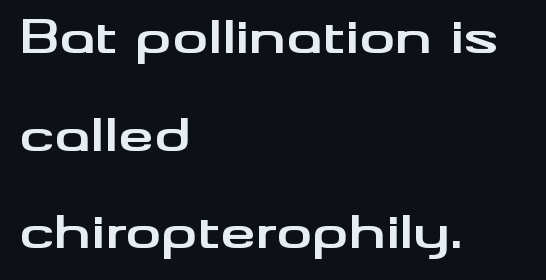
The image shows 45 px bold, wide sans-serif type, upright; set left-aligned, loose line spacing (2.17x), normal letter spacing, not underlined; medium stroke contrast and a small x-height.
